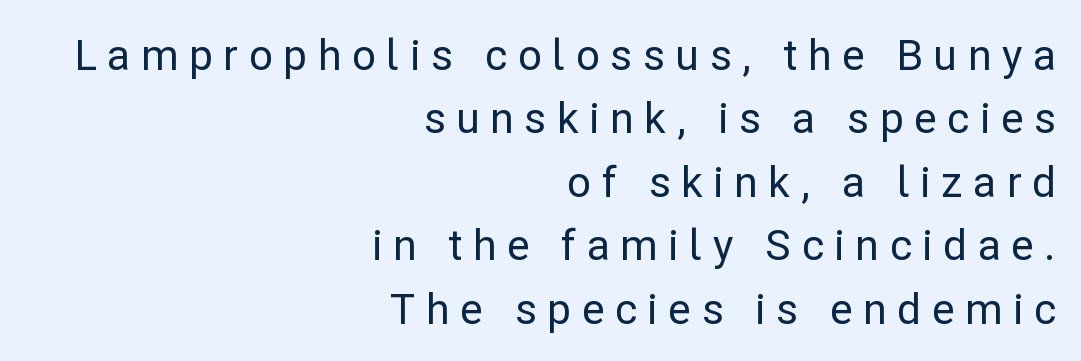
Q: Is the text italic (slanted)? A: No, it is upright.
Q: Is the typeface a serif or a sans-serif typeface? A: Sans-serif.
Q: Is the text underlined? A: No.
Q: How is the paragraph aligned? A: Right-aligned.
Q: Is the spacing between letters normal or unusually wide? A: Unusually wide.
Q: Is the spacing between lines tight, normal or loose? A: Normal.
Q: Width (condensed, normal, or wide)? A: Normal.
Q: Stroke contrast? A: Low.
Q: x-height? A: Medium.
Q: Monospaced? A: No.
